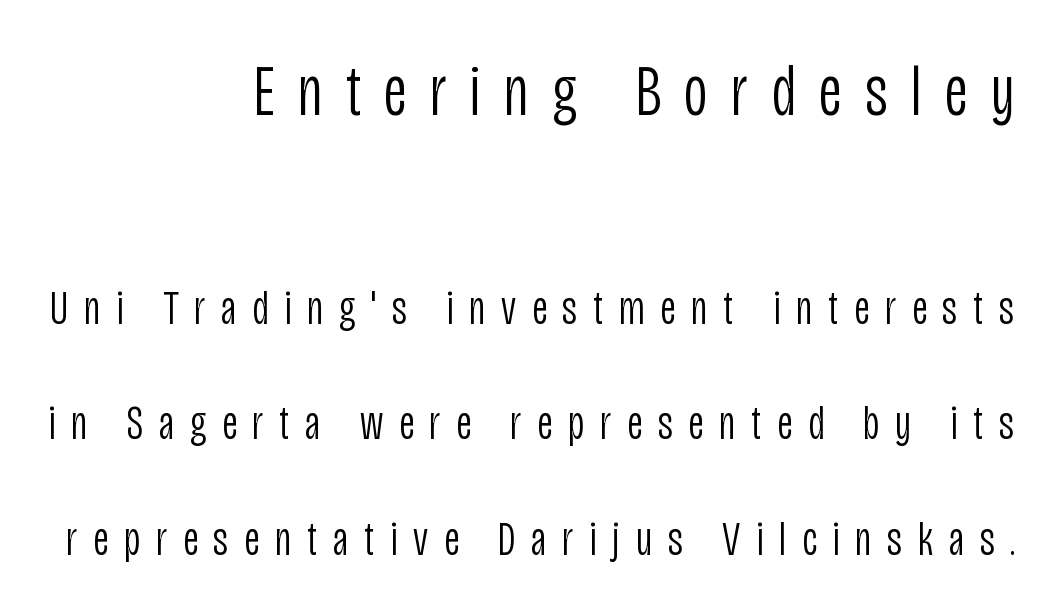
Q: Is the text bold? A: No.
Q: Is the text italic (slanted)? A: No, it is upright.
Q: Is the typeface a serif or a sans-serif typeface? A: Sans-serif.
Q: Is the text underlined? A: No.
Q: How is the paragraph aligned? A: Right-aligned.
Q: Is the spacing between letters normal or unusually wide? A: Unusually wide.
Q: Is the spacing between lines tight, normal or loose? A: Loose.
Q: Which block of text is set in a larger size, the first (top) or the second (bottom)? A: The first (top) one.
Q: Width (condensed, normal, or wide)? A: Condensed.
Q: Stroke contrast? A: Low.
Q: x-height? A: Large.
Q: Monospaced? A: No.
